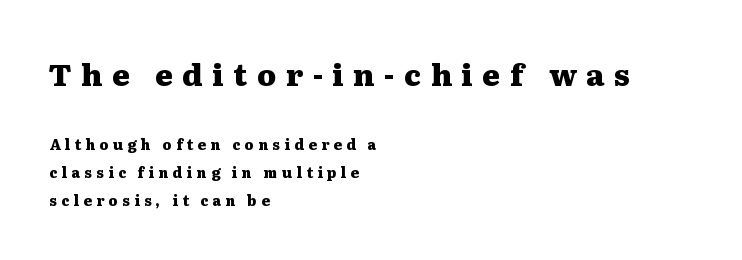
{"serif": "yes", "italic": "no", "bold": "yes", "weight": "heavy", "width": "wide", "stroke_contrast": "medium", "x_height": "medium", "monospaced": "no", "underline": "no", "align": "left", "line_spacing": "loose", "line_spacing_ratio": 1.98, "letter_spacing": "wide", "letter_spacing_em": 0.32, "larger_block": "first", "size_ratio": 2.14, "glyph_px": 30}
